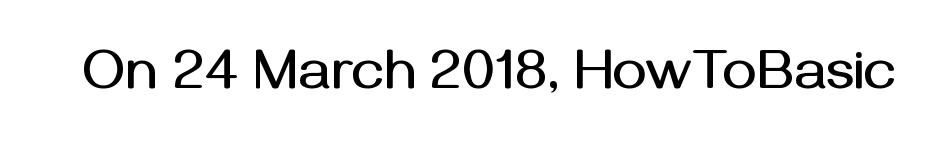
{"serif": "no", "italic": "no", "width": "normal", "stroke_contrast": "medium", "x_height": "medium", "monospaced": "no", "underline": "no", "letter_spacing": "normal", "letter_spacing_em": 0.0, "glyph_px": 58}
